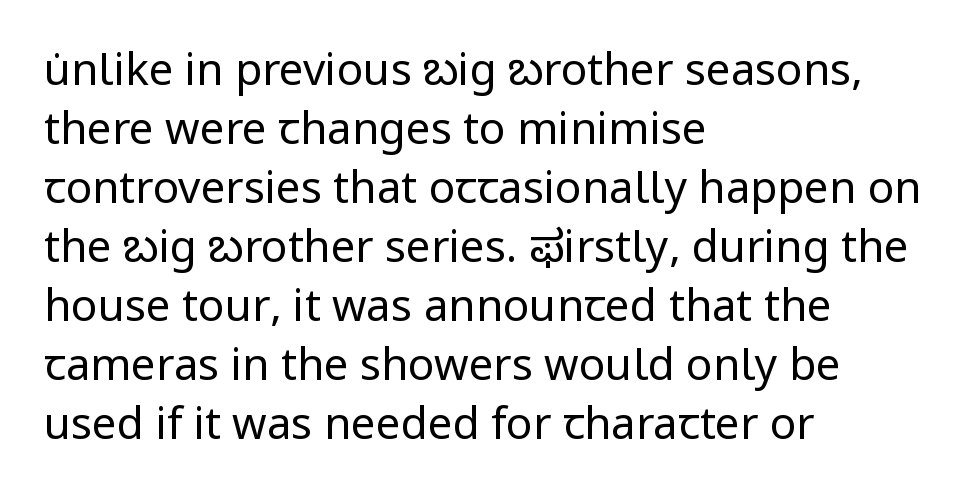
The image shows 44 px regular-weight sans-serif type, upright; set left-aligned, normal line spacing (1.34x), normal letter spacing, not underlined; low stroke contrast and a medium x-height.
